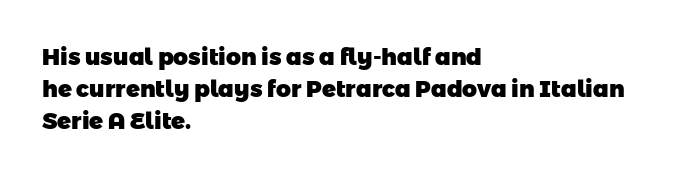
The image shows 23 px bold type; set left-aligned, normal line spacing (1.39x), normal letter spacing, not underlined.
